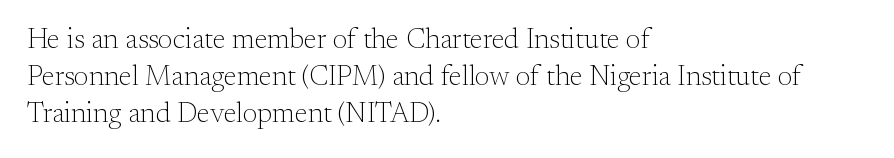
The image shows 28 px light serif type, upright; set left-aligned, normal line spacing (1.33x), normal letter spacing, not underlined; medium stroke contrast and a small x-height.
